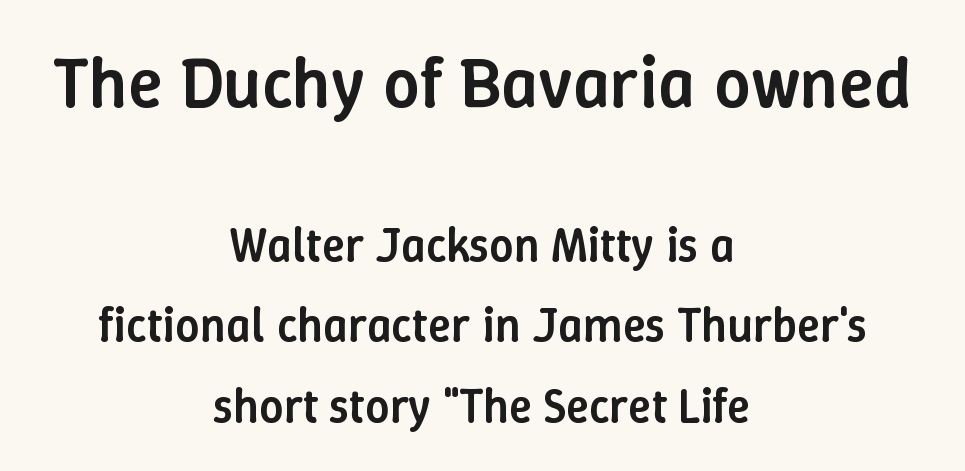
The image shows 72 px semibold type, upright; set centered, normal line spacing (1.68x), normal letter spacing, not underlined; the first (top) block is 1.5x larger; low stroke contrast and a medium x-height.
